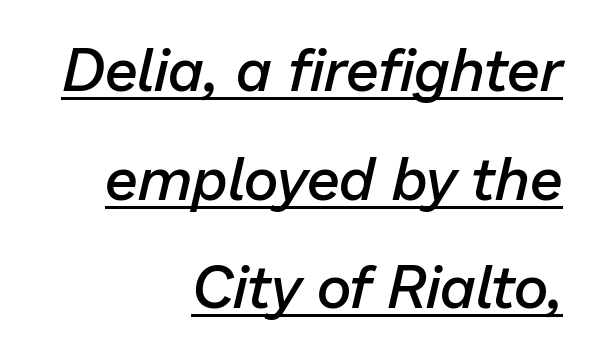
Q: Is the text bold? A: Semi-bold.
Q: Is the text italic (slanted)? A: Yes, it leans right by about 13 degrees.
Q: Is the text underlined? A: Yes.
Q: How is the paragraph aligned? A: Right-aligned.
Q: Is the spacing between letters normal or unusually wide? A: Normal.
Q: Width (condensed, normal, or wide)? A: Normal.
Q: Stroke contrast? A: Low.
Q: x-height? A: Medium.
Q: Monospaced? A: No.
